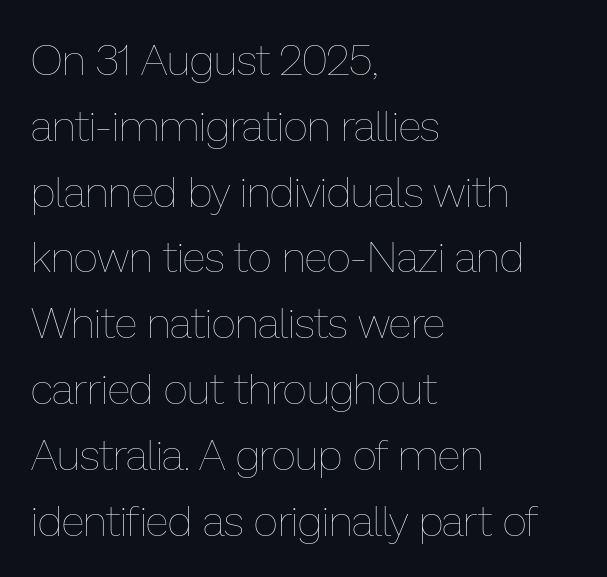
The image shows 43 px thin type, upright; set left-aligned, normal line spacing (1.53x), normal letter spacing, not underlined; low stroke contrast and a medium x-height.
